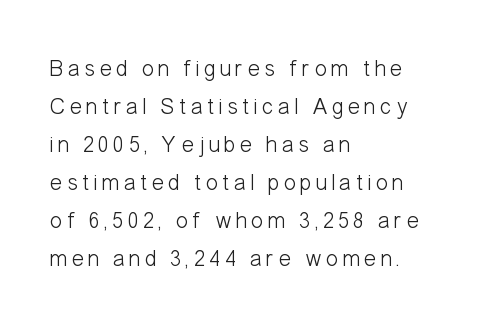
The image shows 23 px text type, upright; set left-aligned, normal line spacing (1.65x), not underlined.
